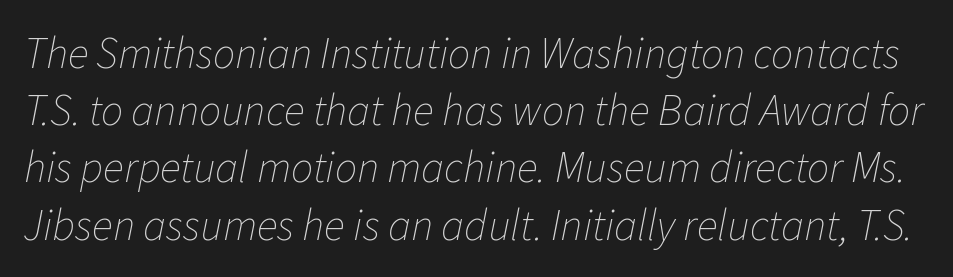
Q: Is the text bold? A: No.
Q: Is the text italic (slanted)? A: Yes, it leans right by about 11 degrees.
Q: Is the text underlined? A: No.
Q: Is the spacing between letters normal or unusually wide? A: Normal.
Q: Is the spacing between lines tight, normal or loose? A: Normal.
Q: Width (condensed, normal, or wide)? A: Normal.
Q: Stroke contrast? A: Low.
Q: x-height? A: Medium.
Q: Monospaced? A: No.
